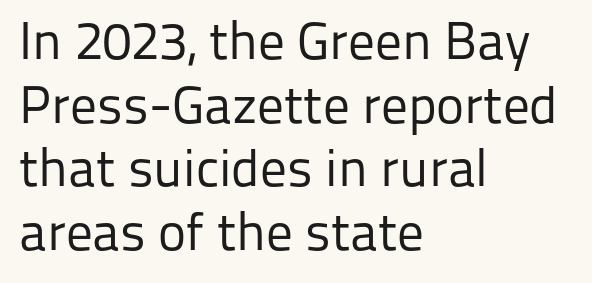
Q: Is the text bold? A: No.
Q: Is the text italic (slanted)? A: No, it is upright.
Q: Is the typeface a serif or a sans-serif typeface? A: Sans-serif.
Q: Is the text underlined? A: No.
Q: How is the paragraph aligned? A: Left-aligned.
Q: Is the spacing between letters normal or unusually wide? A: Normal.
Q: Width (condensed, normal, or wide)? A: Normal.
Q: Stroke contrast? A: Low.
Q: x-height? A: Medium.
Q: Monospaced? A: No.
